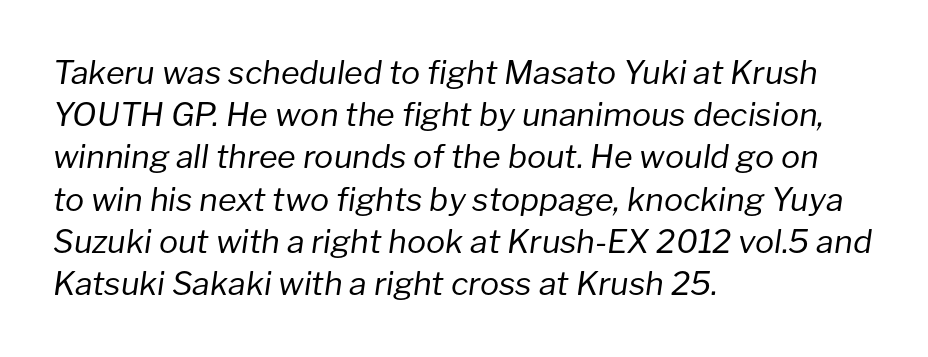
Q: Is the text bold? A: No.
Q: Is the text italic (slanted)? A: Yes, it leans right by about 8 degrees.
Q: Is the text underlined? A: No.
Q: How is the paragraph aligned? A: Left-aligned.
Q: Is the spacing between letters normal or unusually wide? A: Normal.
Q: Is the spacing between lines tight, normal or loose? A: Normal.
Q: Width (condensed, normal, or wide)? A: Normal.
Q: Stroke contrast? A: Low.
Q: x-height? A: Medium.
Q: Monospaced? A: No.
